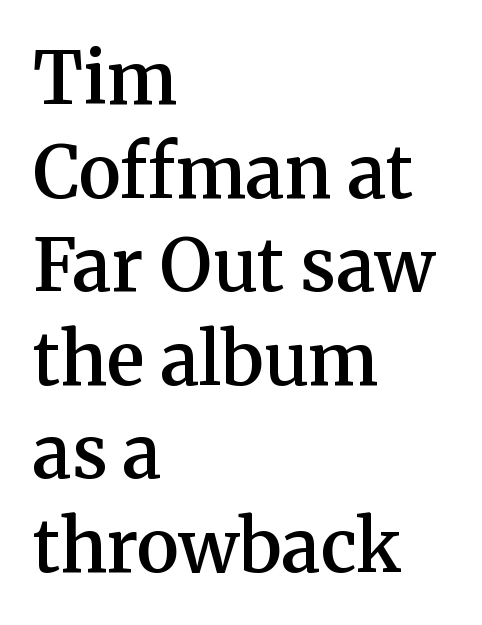
Does the weight exceed regular? Yes, but only to semibold. A typesetter would call this leading conventional body-copy spacing. How are the letters spaced? Ordinarily, with no added tracking. The paragraph shown leans on its left margin. A typesetter would call this proportional, since set widths differ per character.
